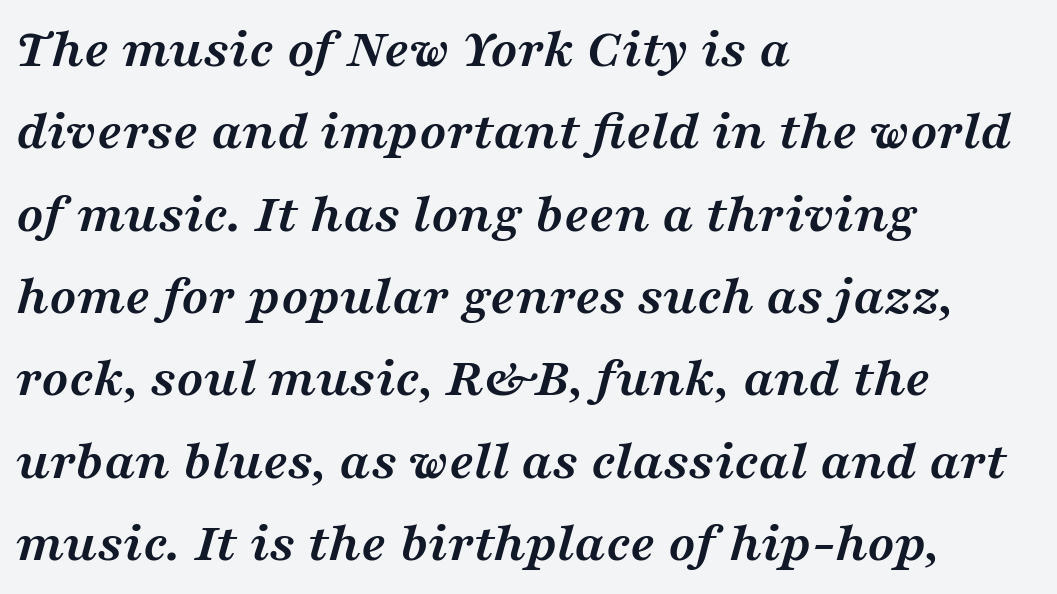
Each letter's strokes conclude with small projecting serifs. The typesetter chose a ragged-right arrangement here. Thick stems and heavy bowls — unmistakably bold. This sample uses an oblique cut, with every glyph tilted off the vertical. Compared with typical paragraphs, the rows here are spaced about the same. The face used here is proportionally spaced, like ordinary book or web type.
